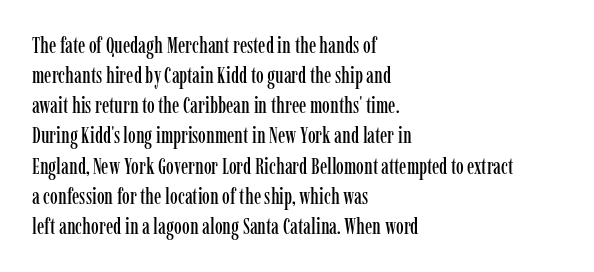
The image shows 22 px text type, upright; set left-aligned, normal line spacing (1.37x), normal letter spacing, not underlined.
